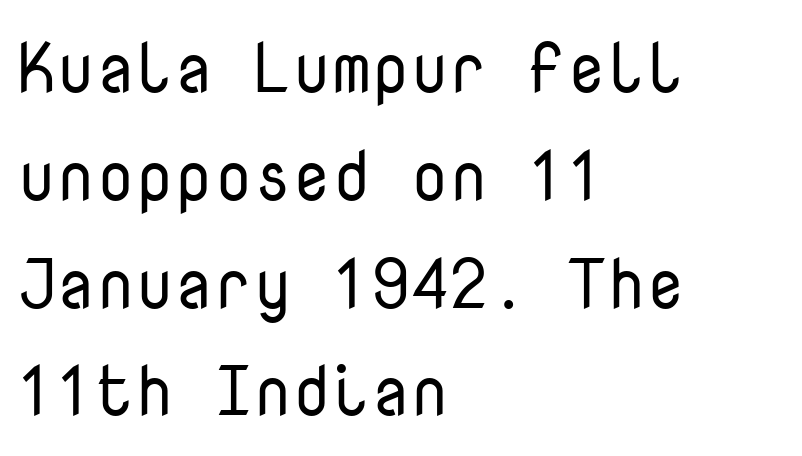
Each letter's strokes conclude bluntly, with no projecting serifs. Is the block centered? No — it sits flush against the left margin. On a weight scale, this lands at 450 or below. Descender tails drop into unmarked territory.
